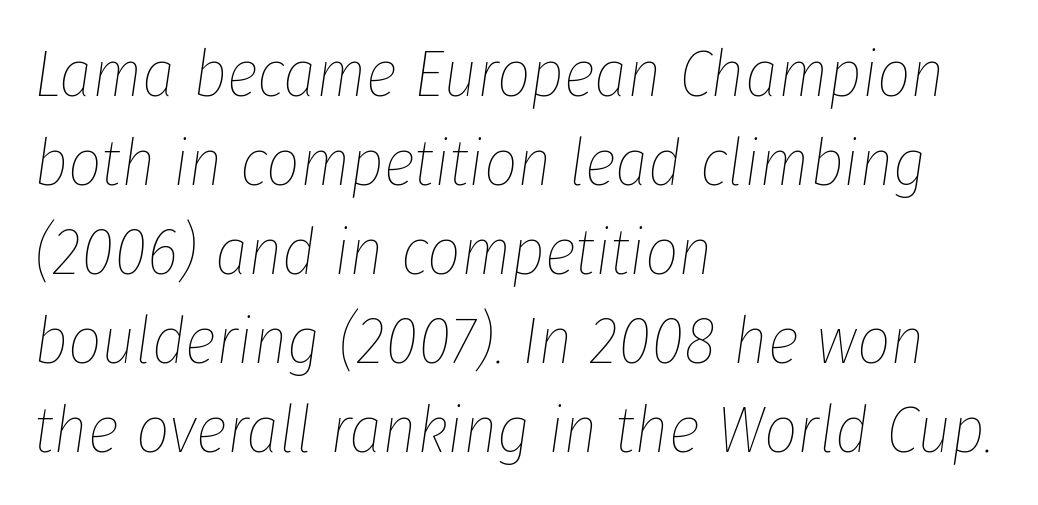
The image shows 66 px thin, condensed type, italic (leaning right); set left-aligned, normal line spacing (1.35x), normal letter spacing, not underlined; low stroke contrast and a medium x-height.
